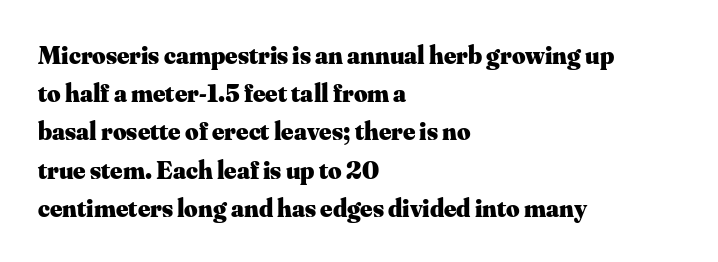
The image shows 26 px bold type, upright; set left-aligned, normal line spacing (1.47x), normal letter spacing, not underlined.
